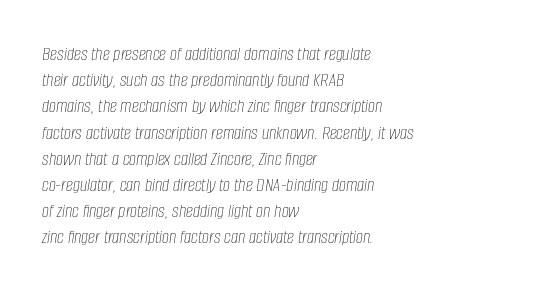
The image shows 20 px text type, italic (leaning right); set left-aligned, normal line spacing (1.31x), normal letter spacing, not underlined.
